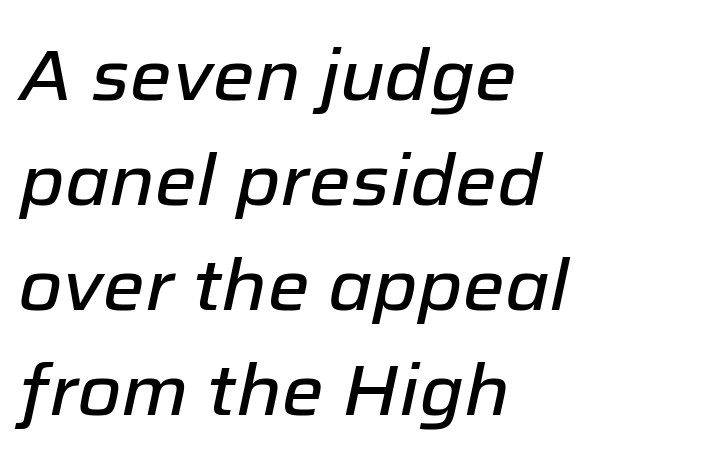
{"italic": "yes", "lean": "right", "slant_degrees": 12, "width": "normal", "stroke_contrast": "low", "x_height": "medium", "monospaced": "no", "underline": "no", "align": "left", "line_spacing": "normal", "line_spacing_ratio": 1.48, "letter_spacing": "normal", "letter_spacing_em": 0.0, "glyph_px": 71}
